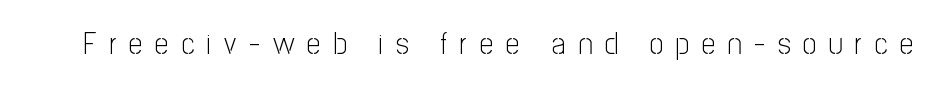
{"serif": "no", "italic": "no", "bold": "no", "weight": "light", "width": "condensed", "stroke_contrast": "low", "x_height": "medium", "monospaced": "no", "underline": "no", "letter_spacing": "wide", "letter_spacing_em": 0.42, "glyph_px": 30}
